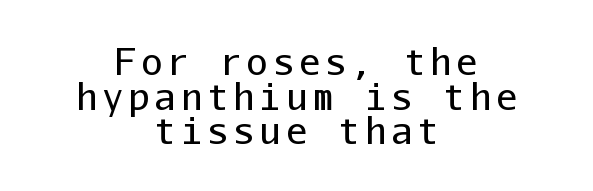
The image shows 36 px regular-weight sans-serif type, upright, monospaced; set centered, tight line spacing (0.96x), not underlined; low stroke contrast and a medium x-height.
